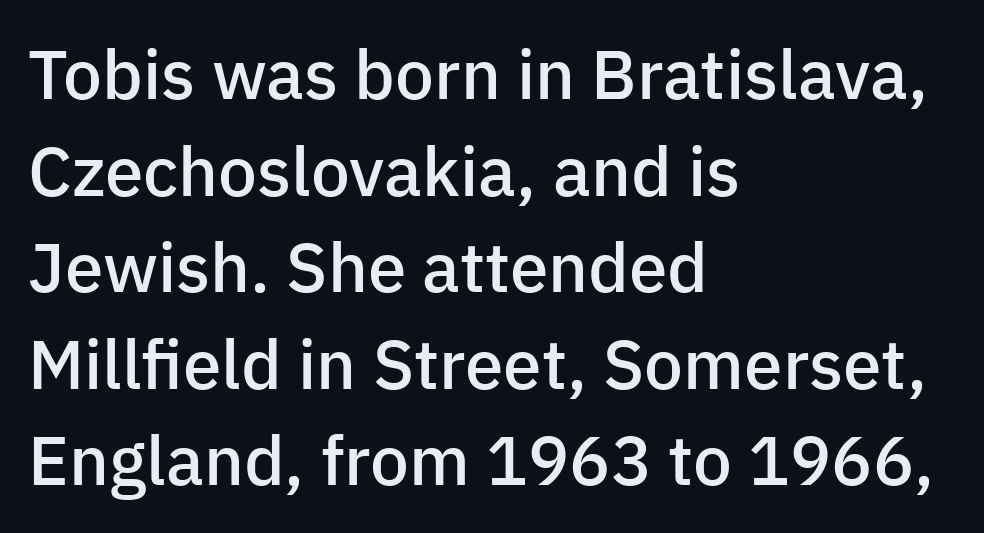
Q: Is the text bold? A: Semi-bold.
Q: Is the text italic (slanted)? A: No, it is upright.
Q: Is the typeface a serif or a sans-serif typeface? A: Sans-serif.
Q: Is the text underlined? A: No.
Q: How is the paragraph aligned? A: Left-aligned.
Q: Is the spacing between letters normal or unusually wide? A: Normal.
Q: Is the spacing between lines tight, normal or loose? A: Normal.
Q: Width (condensed, normal, or wide)? A: Normal.
Q: Stroke contrast? A: Low.
Q: x-height? A: Medium.
Q: Monospaced? A: No.
